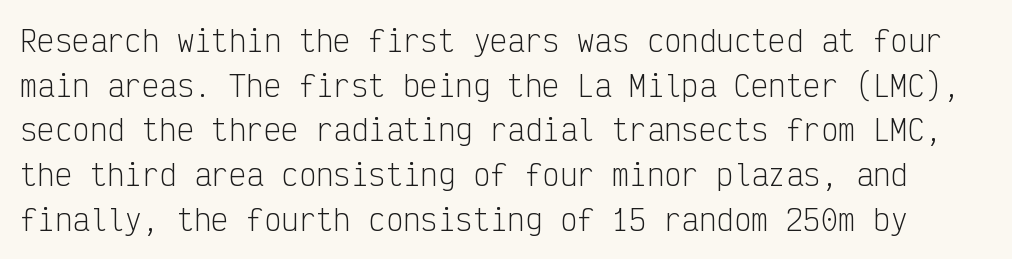
Quick note: underline off. The font sits on the lighter half of the weight spectrum, regular included. Inter-character spacing is left at the font's built-in metrics. What kind of face is this? One without serifs — a sans. Rows of type keep a routine distance in the vertical direction.
